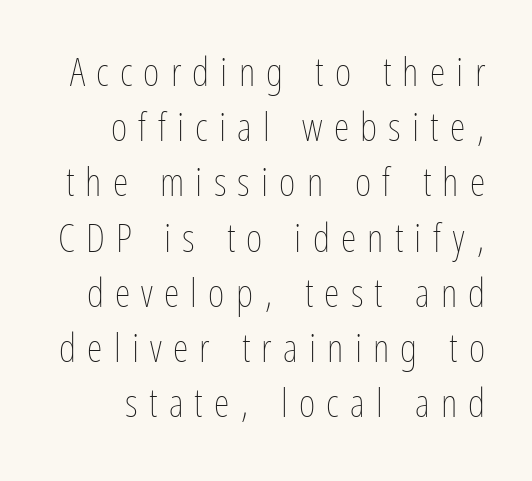
The designer left line spacing at the default. The lettering holds an erect, upright posture throughout. The face looks like a standard text weight, possibly lighter. Note the varied advance widths — an 'i' is clearly narrower than an 'm'. The gaps between neighbouring characters are conspicuously large.
